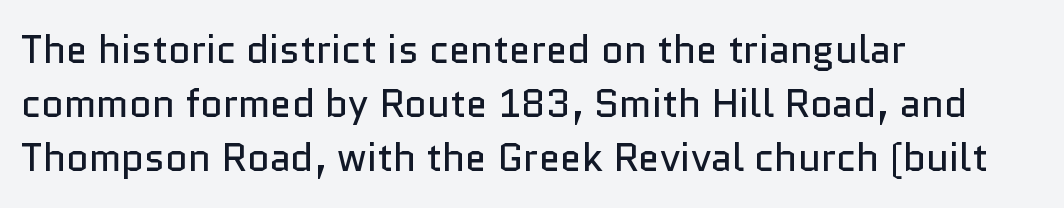
Q: Is the text bold? A: No.
Q: Is the text italic (slanted)? A: No, it is upright.
Q: Is the typeface a serif or a sans-serif typeface? A: Sans-serif.
Q: Is the text underlined? A: No.
Q: How is the paragraph aligned? A: Left-aligned.
Q: Is the spacing between letters normal or unusually wide? A: Normal.
Q: Is the spacing between lines tight, normal or loose? A: Normal.
Q: Width (condensed, normal, or wide)? A: Normal.
Q: Stroke contrast? A: Low.
Q: x-height? A: Medium.
Q: Monospaced? A: No.
